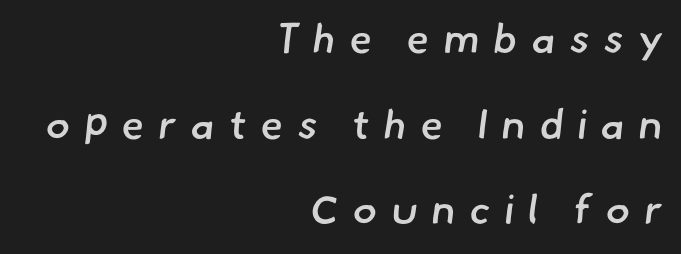
Q: Is the text bold? A: Semi-bold.
Q: Is the typeface a serif or a sans-serif typeface? A: Sans-serif.
Q: Is the text underlined? A: No.
Q: How is the paragraph aligned? A: Right-aligned.
Q: Is the spacing between letters normal or unusually wide? A: Unusually wide.
Q: Is the spacing between lines tight, normal or loose? A: Loose.
Q: Width (condensed, normal, or wide)? A: Normal.
Q: Stroke contrast? A: Low.
Q: x-height? A: Small.
Q: Monospaced? A: No.
